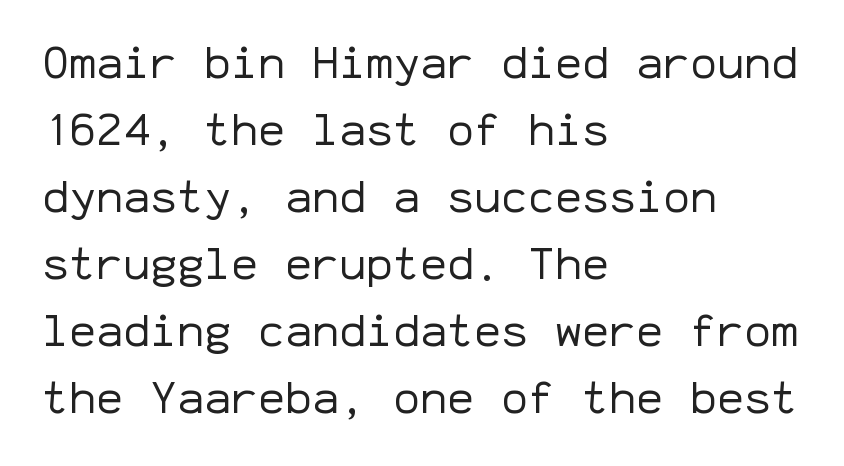
Q: Is the text bold? A: No.
Q: Is the text italic (slanted)? A: No, it is upright.
Q: Is the typeface a serif or a sans-serif typeface? A: Sans-serif.
Q: Is the text underlined? A: No.
Q: How is the paragraph aligned? A: Left-aligned.
Q: Is the spacing between letters normal or unusually wide? A: Normal.
Q: Is the spacing between lines tight, normal or loose? A: Normal.
Q: Width (condensed, normal, or wide)? A: Normal.
Q: Stroke contrast? A: Low.
Q: x-height? A: Medium.
Q: Monospaced? A: Yes.
